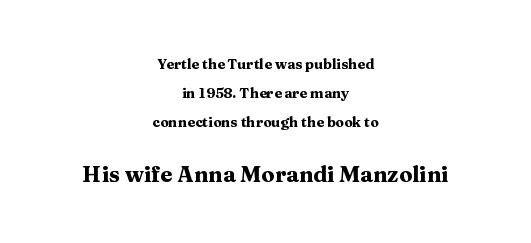
{"italic": "no", "bold": "yes", "underline": "no", "align": "center", "line_spacing": "loose", "line_spacing_ratio": 2.08, "letter_spacing": "normal", "letter_spacing_em": 0.0, "larger_block": "second", "size_ratio": 1.57, "glyph_px": 22}
